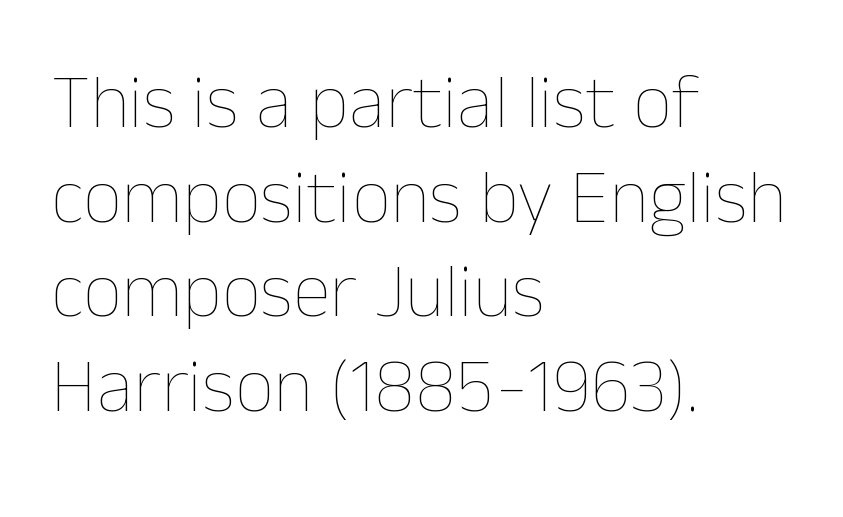
{"italic": "no", "bold": "no", "weight": "thin", "width": "normal", "stroke_contrast": "low", "x_height": "medium", "monospaced": "no", "underline": "no", "align": "left", "line_spacing_ratio": 1.23, "letter_spacing": "normal", "letter_spacing_em": 0.0, "glyph_px": 77}
